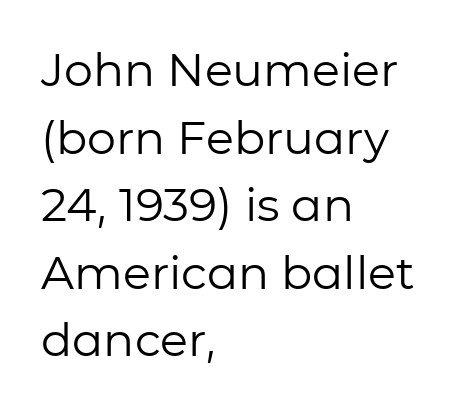
The image shows 46 px regular-weight sans-serif type, upright; set left-aligned, normal line spacing (1.47x), normal letter spacing, not underlined; low stroke contrast and a medium x-height.
